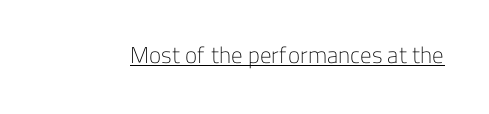
The image shows 23 px text type, upright; set normal letter spacing, underlined.
